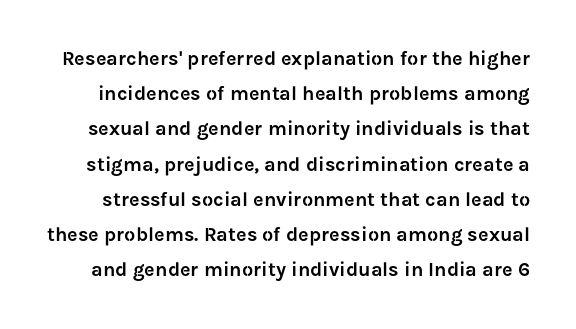
{"italic": "no", "underline": "no", "line_spacing_ratio": 1.76, "letter_spacing": "normal", "letter_spacing_em": 0.0, "glyph_px": 20}
